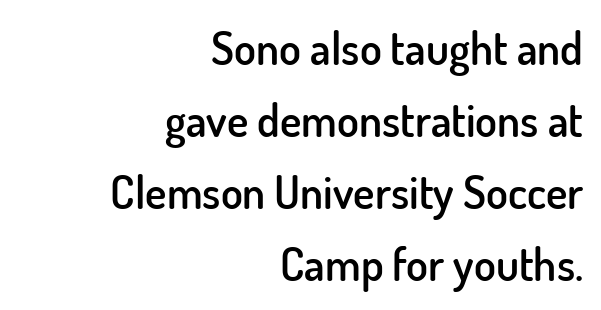
Q: Is the text bold? A: Semi-bold.
Q: Is the text italic (slanted)? A: No, it is upright.
Q: Is the typeface a serif or a sans-serif typeface? A: Sans-serif.
Q: Is the text underlined? A: No.
Q: How is the paragraph aligned? A: Right-aligned.
Q: Is the spacing between letters normal or unusually wide? A: Normal.
Q: Is the spacing between lines tight, normal or loose? A: Normal.
Q: Width (condensed, normal, or wide)? A: Normal.
Q: Stroke contrast? A: Low.
Q: x-height? A: Small.
Q: Monospaced? A: No.
